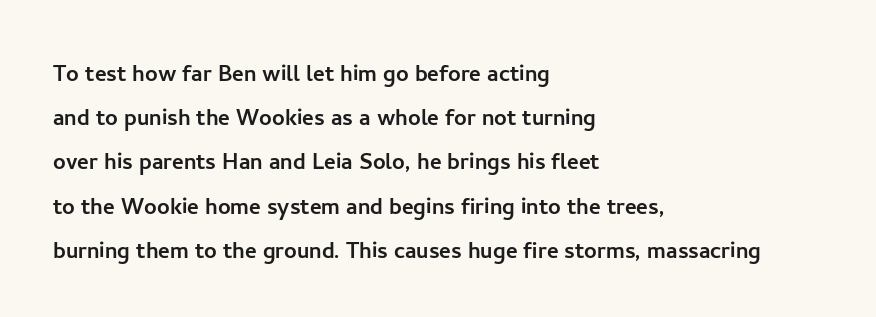
The image shows 28 px sans-serif type, upright; set left-aligned, normal line spacing (1.58x), normal letter spacing, not underlined; low stroke contrast and a medium x-height.
